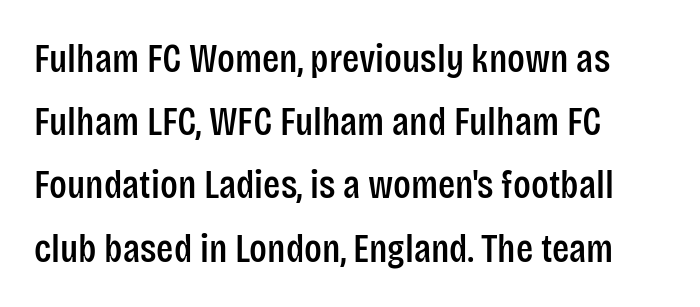
{"serif": "no", "italic": "no", "width": "condensed", "stroke_contrast": "low", "x_height": "large", "monospaced": "no", "underline": "no", "align": "left", "line_spacing": "normal", "line_spacing_ratio": 1.58, "letter_spacing": "normal", "letter_spacing_em": 0.0, "glyph_px": 40}
